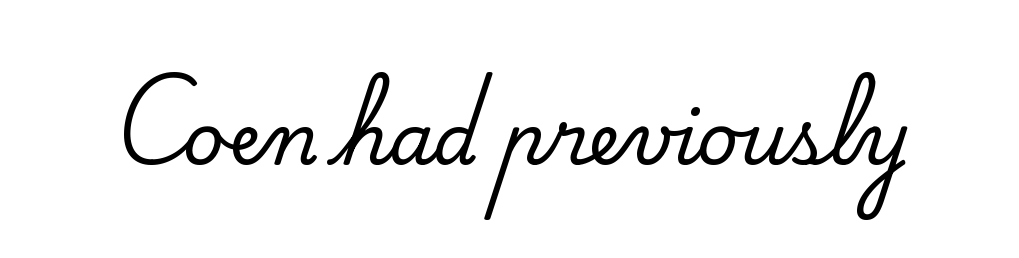
{"serif": "yes", "width": "normal", "stroke_contrast": "medium", "x_height": "small", "monospaced": "no", "underline": "no", "letter_spacing": "normal", "letter_spacing_em": 0.0, "glyph_px": 71}
